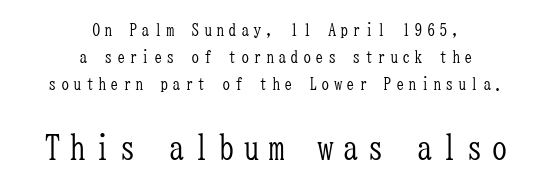
Q: Is the text bold? A: No.
Q: Is the text italic (slanted)? A: No, it is upright.
Q: Is the typeface a serif or a sans-serif typeface? A: Serif.
Q: Is the text underlined? A: No.
Q: How is the paragraph aligned? A: Centered.
Q: Is the spacing between letters normal or unusually wide? A: Unusually wide.
Q: Is the spacing between lines tight, normal or loose? A: Normal.
Q: Which block of text is set in a larger size, the first (top) or the second (bottom)? A: The second (bottom) one.
Q: Width (condensed, normal, or wide)? A: Condensed.
Q: Stroke contrast? A: Low.
Q: x-height? A: Medium.
Q: Monospaced? A: Yes.
